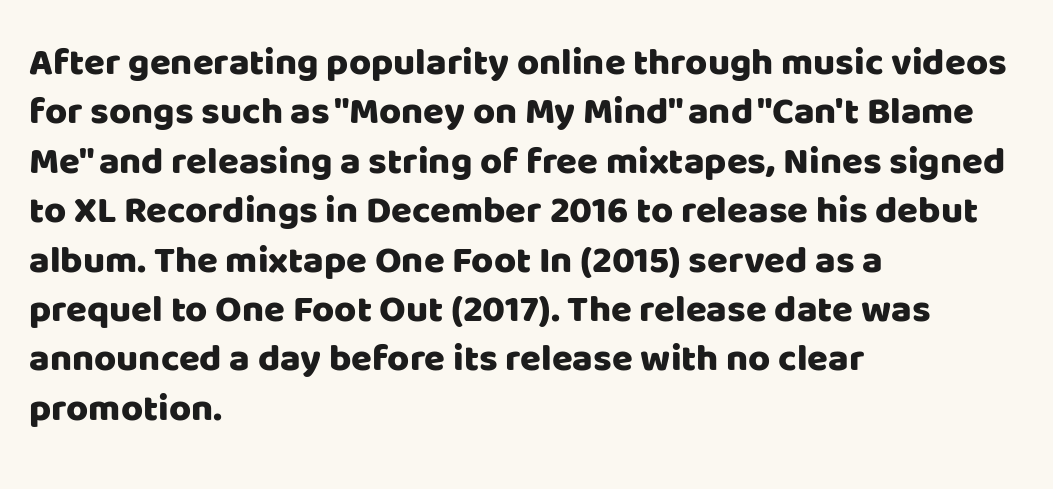
It's the straight-up-and-down kind of type. The words here are not underlined. Layout note: lines flush left. You can tell from the bare stems that sans-serif type was used. The letters sit at their default tracking, neither squeezed nor spread.
